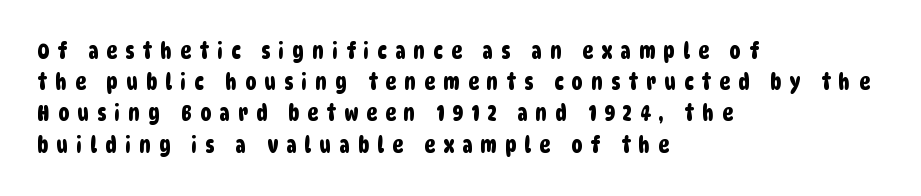
The block of text has a typical density, with ordinary space between rows. Words float on clear page, feet unadorned. The ragged edge is on the right, which tells us the setting is flush left. Tracking here is generous; glyphs stand well apart from one another.
